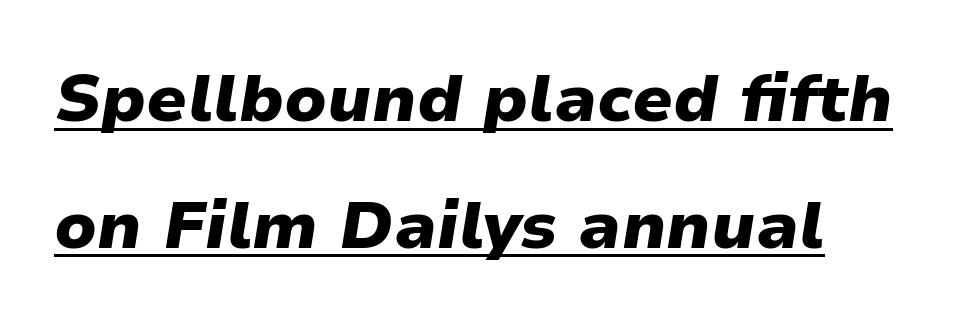
{"italic": "yes", "lean": "right", "slant_degrees": 9, "bold": "yes", "weight": "heavy", "width": "normal", "stroke_contrast": "low", "x_height": "medium", "monospaced": "no", "underline": "yes", "align": "left", "line_spacing": "loose", "line_spacing_ratio": 1.92, "letter_spacing": "normal", "letter_spacing_em": 0.0, "glyph_px": 66}
